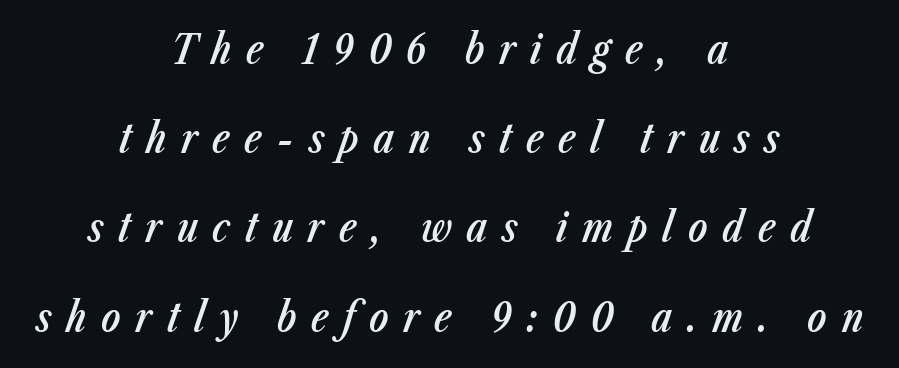
The image shows 40 px semibold, condensed type, italic (leaning right); set centered, loose line spacing (2.23x), unusually wide letter spacing (+0.36 em), not underlined; low stroke contrast and a medium x-height.
